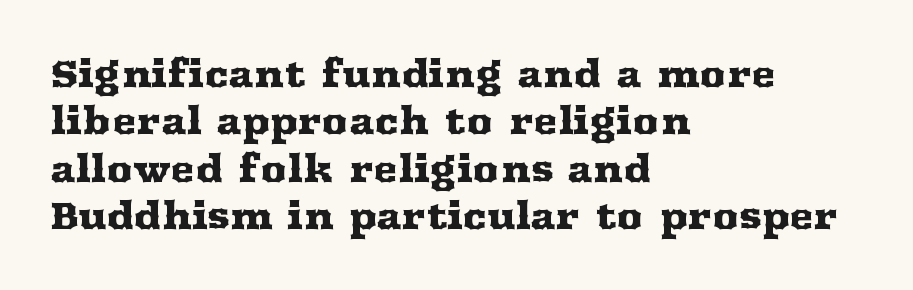
The face used here is seriffed, in the tradition of book romans. Evenly set lines give the paragraph a standard silhouette. The paragraph shown leans on its left margin. You could not count columns in this text — the font is proportionally spaced. Letter spacing: default. The baseline area is clear.
